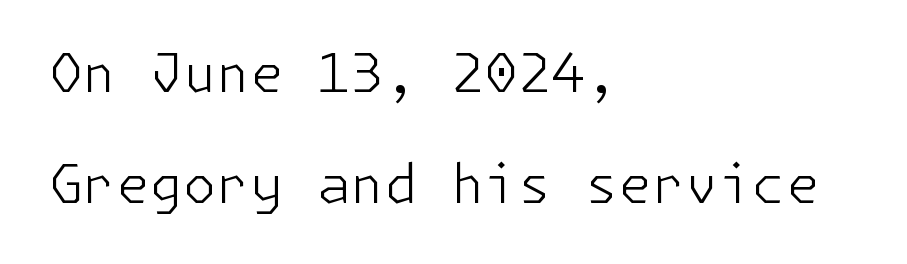
Q: Is the text bold? A: No.
Q: Is the text italic (slanted)? A: No, it is upright.
Q: Is the typeface a serif or a sans-serif typeface? A: Sans-serif.
Q: Is the text underlined? A: No.
Q: How is the paragraph aligned? A: Left-aligned.
Q: Is the spacing between letters normal or unusually wide? A: Normal.
Q: Is the spacing between lines tight, normal or loose? A: Loose.
Q: Width (condensed, normal, or wide)? A: Normal.
Q: Stroke contrast? A: Low.
Q: x-height? A: Medium.
